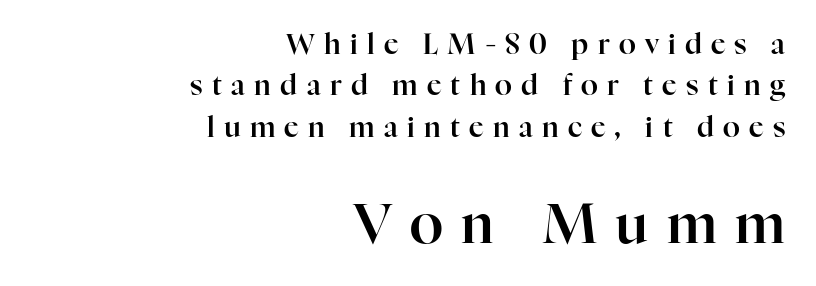
{"serif": "yes", "italic": "no", "width": "normal", "stroke_contrast": "high", "x_height": "medium", "monospaced": "no", "underline": "no", "align": "right", "line_spacing": "normal", "line_spacing_ratio": 1.48, "letter_spacing": "wide", "letter_spacing_em": 0.33, "larger_block": "second", "size_ratio": 1.96, "glyph_px": 55}
